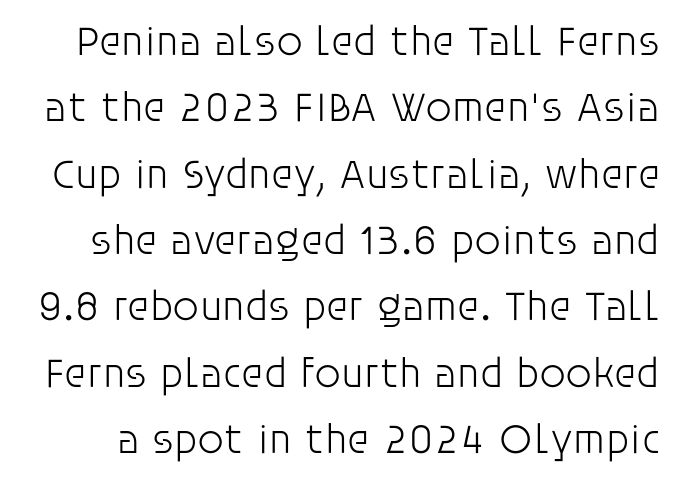
The typography opts for an upright posture over an oblique one. Just letters on the line, the space beneath them empty. How would I describe the line gaps? Plain and ordinary. A typesetter would call this proportional, since set widths differ per character.
